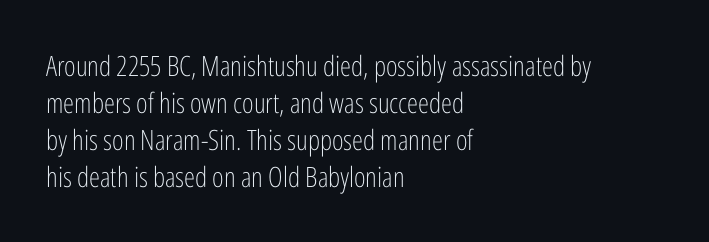
Q: Is the text bold? A: No.
Q: Is the text italic (slanted)? A: No, it is upright.
Q: Is the typeface a serif or a sans-serif typeface? A: Sans-serif.
Q: Is the text underlined? A: No.
Q: How is the paragraph aligned? A: Left-aligned.
Q: Is the spacing between letters normal or unusually wide? A: Normal.
Q: Is the spacing between lines tight, normal or loose? A: Normal.
Q: Width (condensed, normal, or wide)? A: Condensed.
Q: Stroke contrast? A: Low.
Q: x-height? A: Medium.
Q: Monospaced? A: No.
